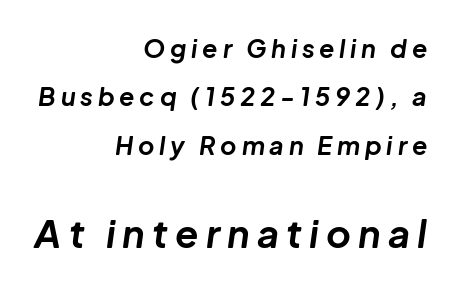
Q: Is the text bold? A: Yes.
Q: Is the text italic (slanted)? A: Yes, it leans right by about 8 degrees.
Q: Is the text underlined? A: No.
Q: How is the paragraph aligned? A: Right-aligned.
Q: Is the spacing between lines tight, normal or loose? A: Loose.
Q: Which block of text is set in a larger size, the first (top) or the second (bottom)? A: The second (bottom) one.
Q: Width (condensed, normal, or wide)? A: Normal.
Q: Stroke contrast? A: Low.
Q: x-height? A: Medium.
Q: Monospaced? A: No.
